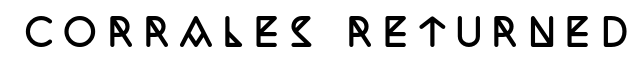
The image shows 36 px semibold, condensed serif type, upright; set unusually wide letter spacing (+0.31 em), not underlined; low stroke contrast and a large x-height.
